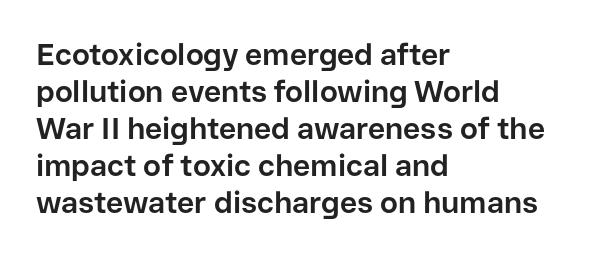
Nothing unusual about the tracking: characters are spaced as the font intends. Nobody drew a line under any word here. Summary of weight: heavy, a full bold. Upright lettering throughout. Serif or sans? Sans — the stroke terminals are bare. Typeset ragged right — the left edge is the straight one.
